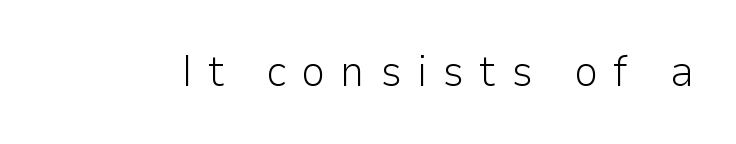
Q: Is the text bold? A: No.
Q: Is the text italic (slanted)? A: No, it is upright.
Q: Is the typeface a serif or a sans-serif typeface? A: Sans-serif.
Q: Is the text underlined? A: No.
Q: Is the spacing between letters normal or unusually wide? A: Unusually wide.
Q: Width (condensed, normal, or wide)? A: Normal.
Q: Stroke contrast? A: Low.
Q: x-height? A: Medium.
Q: Monospaced? A: No.
